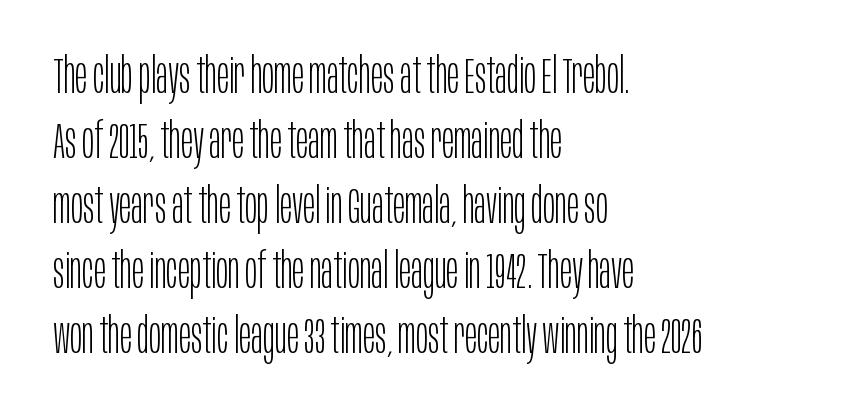
Q: Is the text bold? A: No.
Q: Is the text italic (slanted)? A: No, it is upright.
Q: Is the typeface a serif or a sans-serif typeface? A: Sans-serif.
Q: Is the text underlined? A: No.
Q: How is the paragraph aligned? A: Left-aligned.
Q: Is the spacing between letters normal or unusually wide? A: Normal.
Q: Is the spacing between lines tight, normal or loose? A: Normal.
Q: Width (condensed, normal, or wide)? A: Condensed.
Q: Stroke contrast? A: Low.
Q: x-height? A: Large.
Q: Monospaced? A: No.
